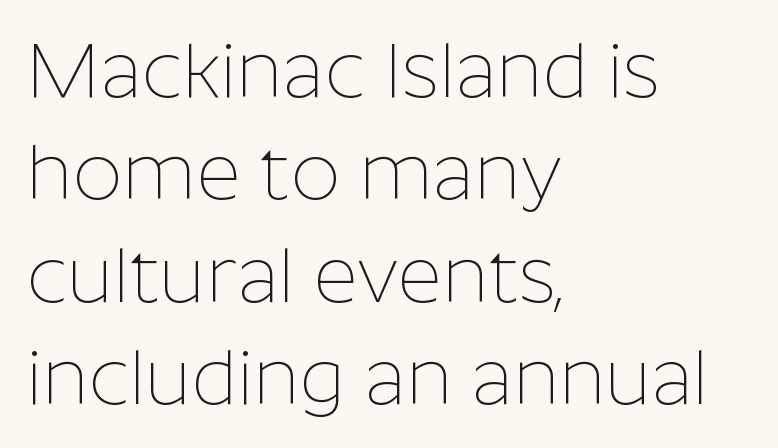
Quick note: underline off. Each line starts at the same left margin while the right side varies. The weight tops out at a normal text grade. Think of a printed novel: that variable character pitch is what you see here. The tracking reads as untouched default to a designer's eye. The typography opts for an upright posture over an oblique one.
